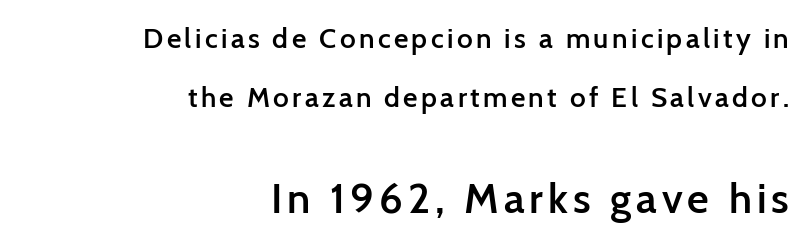
The image shows 42 px semibold sans-serif type, upright; set right-aligned, loose line spacing (2.11x), not underlined; the second (bottom) block is 1.5x larger; low stroke contrast and a medium x-height.
